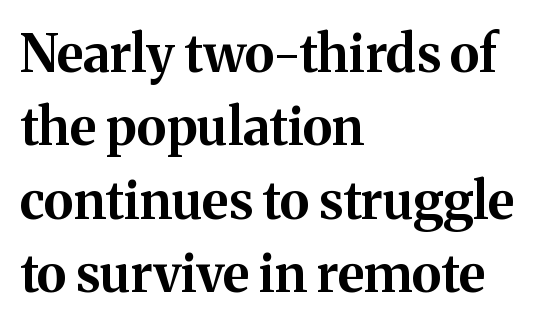
{"serif": "yes", "italic": "no", "bold": "yes", "weight": "bold", "width": "normal", "stroke_contrast": "medium", "x_height": "medium", "monospaced": "no", "underline": "no", "align": "left", "line_spacing": "normal", "line_spacing_ratio": 1.41, "letter_spacing": "normal", "letter_spacing_em": 0.0, "glyph_px": 52}
